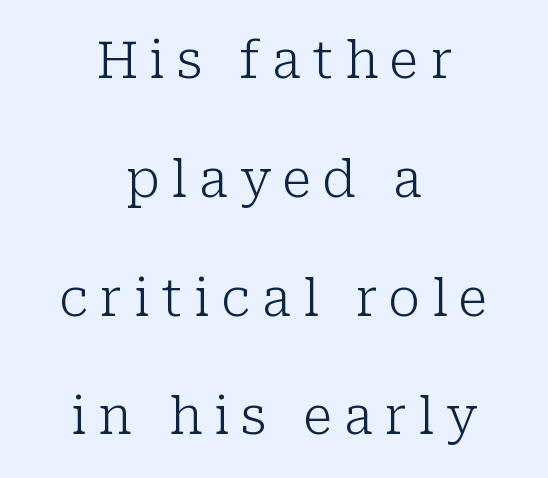
Q: Is the text bold? A: No.
Q: Is the text italic (slanted)? A: No, it is upright.
Q: Is the typeface a serif or a sans-serif typeface? A: Serif.
Q: Is the text underlined? A: No.
Q: How is the paragraph aligned? A: Centered.
Q: Is the spacing between letters normal or unusually wide? A: Unusually wide.
Q: Is the spacing between lines tight, normal or loose? A: Loose.
Q: Width (condensed, normal, or wide)? A: Normal.
Q: Stroke contrast? A: Low.
Q: x-height? A: Medium.
Q: Monospaced? A: No.
